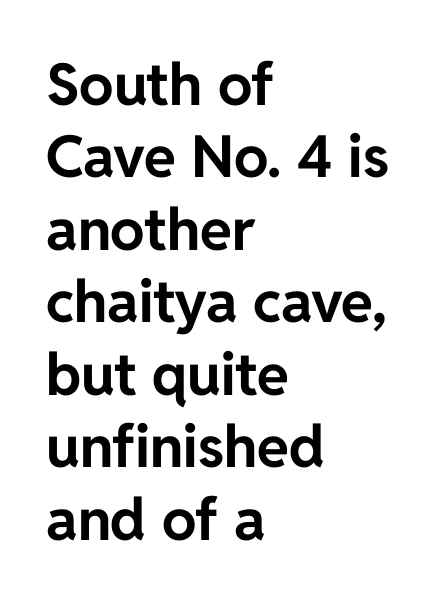
{"serif": "no", "italic": "no", "bold": "yes", "weight": "bold", "width": "normal", "stroke_contrast": "low", "x_height": "medium", "monospaced": "no", "underline": "no", "align": "left", "line_spacing": "normal", "line_spacing_ratio": 1.25, "letter_spacing": "normal", "letter_spacing_em": 0.0, "glyph_px": 58}
